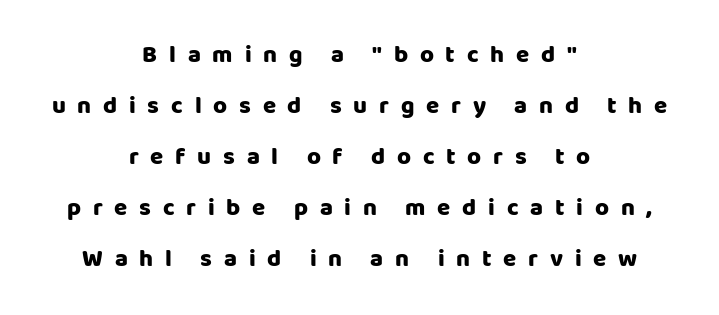
This is roman type, the default non-slanted kind. The space directly below the letters is spotless. Emphasis by weight is at full strength: bold. These lines have a slow, spaced-out rhythm from letter to letter. The space between consecutive lines is lavish.
